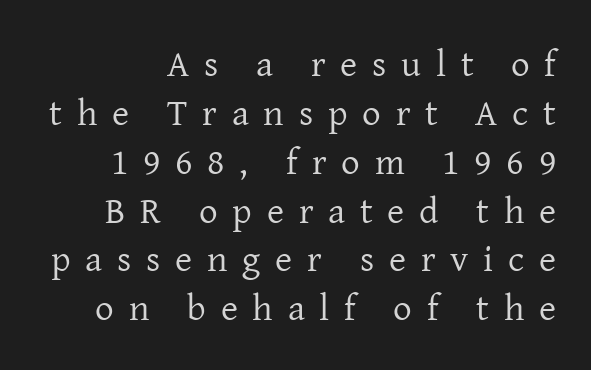
To sum up the face: it has serifs. Whoever set this chose a conventional vertical rhythm. Letters have the restrained weight of plain body copy at most. Quick note: underline off. This sample uses expanded letter spacing, leaving extra air between glyphs. Is there any slant? The stems are plumb.
